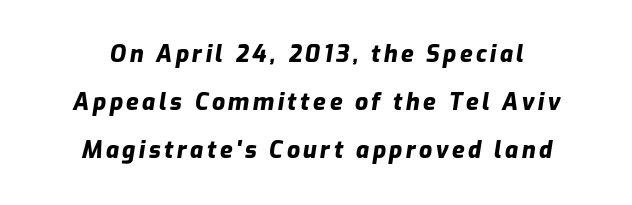
Style check: oblique. Look at the stroke-to-counter ratio: heavy, a bold. Check under the words: just untouched page. Horizontal bands of white between lines are thick stripes.
